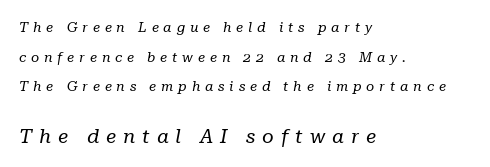
The image shows 20 px text type, italic (leaning right); set left-aligned, loose line spacing (2.11x), unusually wide letter spacing (+0.34 em), not underlined; the second (bottom) block is 1.43x larger.
